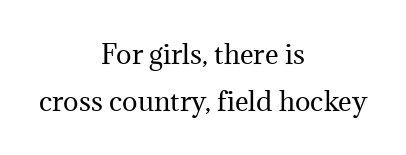
There is no visible air inserted between adjacent glyphs. Has an underline been added? It has not. In CSS terms this would be text-align: center. In terms of posture, this sample is upright.
